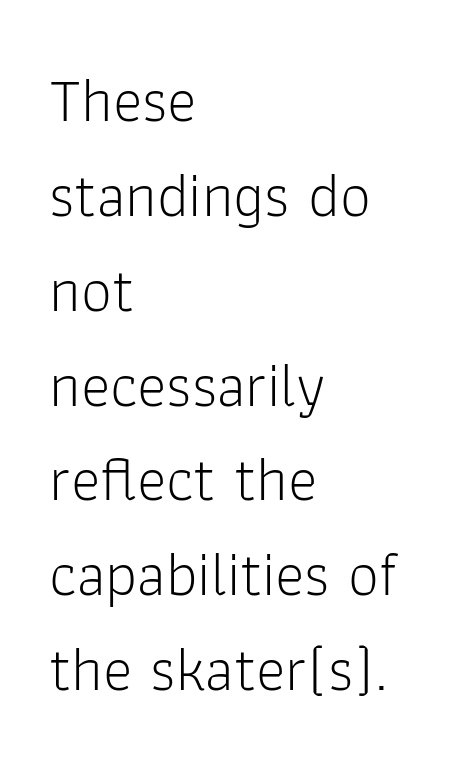
Q: Is the text bold? A: No.
Q: Is the text italic (slanted)? A: No, it is upright.
Q: Is the typeface a serif or a sans-serif typeface? A: Sans-serif.
Q: Is the text underlined? A: No.
Q: How is the paragraph aligned? A: Left-aligned.
Q: Is the spacing between letters normal or unusually wide? A: Normal.
Q: Is the spacing between lines tight, normal or loose? A: Normal.
Q: Width (condensed, normal, or wide)? A: Normal.
Q: Stroke contrast? A: Low.
Q: x-height? A: Medium.
Q: Monospaced? A: No.
